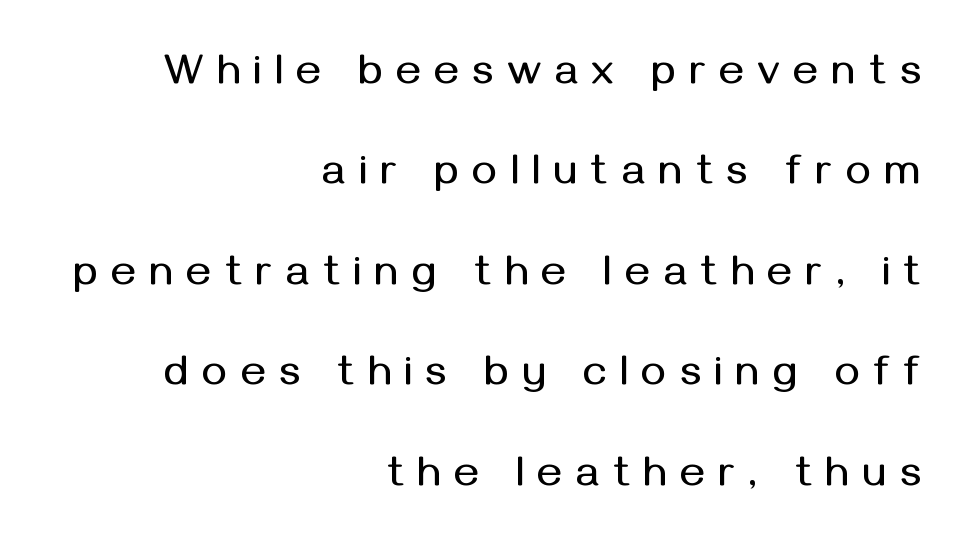
The letterforms stand isolated, each surrounded by extra space. Nope, not italic — everything's standing straight. Typeset ragged left — the right edge is the straight one. Proportional: the letters do not fall into vertical columns. This sample trades compactness for vertical openness between lines.
